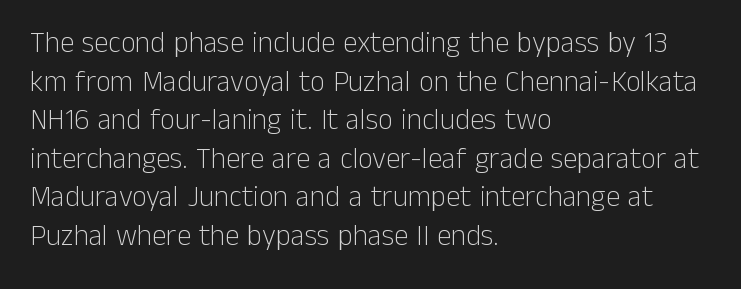
Q: Is the text bold? A: No.
Q: Is the text italic (slanted)? A: No, it is upright.
Q: Is the typeface a serif or a sans-serif typeface? A: Sans-serif.
Q: Is the text underlined? A: No.
Q: How is the paragraph aligned? A: Left-aligned.
Q: Is the spacing between letters normal or unusually wide? A: Normal.
Q: Is the spacing between lines tight, normal or loose? A: Normal.
Q: Width (condensed, normal, or wide)? A: Normal.
Q: Stroke contrast? A: Low.
Q: x-height? A: Medium.
Q: Monospaced? A: No.
